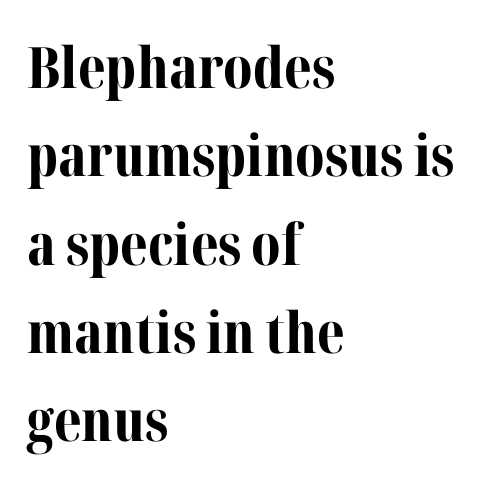
What kind of face is this? One with serifs. The lettering stays uniformly vertical, giving the passage a roman look. Between one letter and the next there's only the usual sliver of space. Horizontal alignment here is leftward, the default for most running prose.
